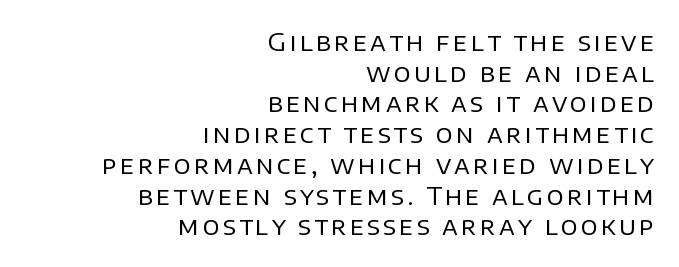
The image shows 25 px text type, upright; set right-aligned, line spacing 1.23x, not underlined.
